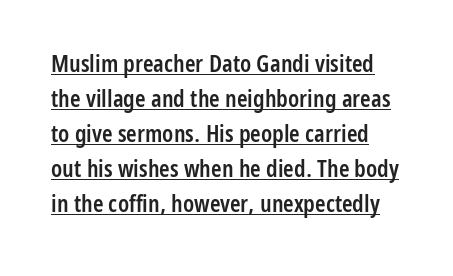
The image shows 24 px text type, upright; set normal line spacing (1.46x), normal letter spacing, underlined.
